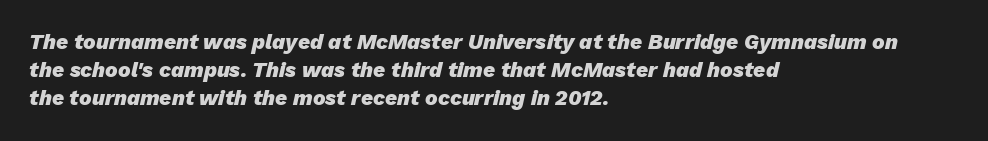
Q: Is the text bold? A: Yes.
Q: Is the text italic (slanted)? A: Yes, it leans right by about 13 degrees.
Q: Is the text underlined? A: No.
Q: How is the paragraph aligned? A: Left-aligned.
Q: Is the spacing between letters normal or unusually wide? A: Normal.
Q: Is the spacing between lines tight, normal or loose? A: Normal.
